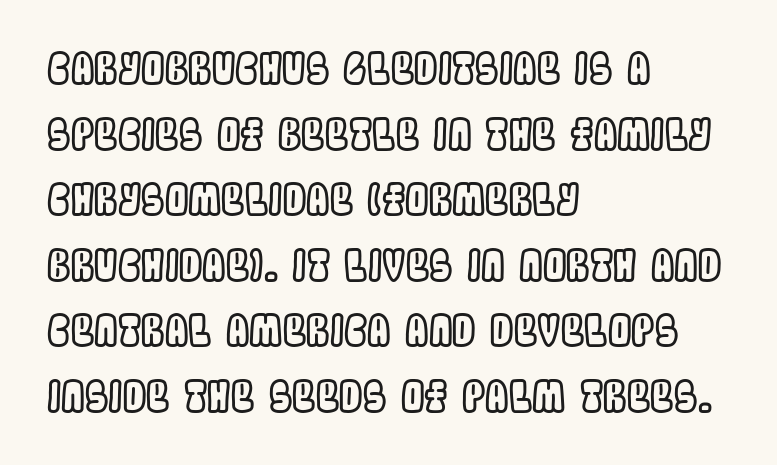
{"italic": "no", "width": "condensed", "x_height": "large", "monospaced": "no", "underline": "no", "align": "left", "line_spacing": "normal", "line_spacing_ratio": 1.56, "letter_spacing": "normal", "letter_spacing_em": 0.0, "glyph_px": 42}
